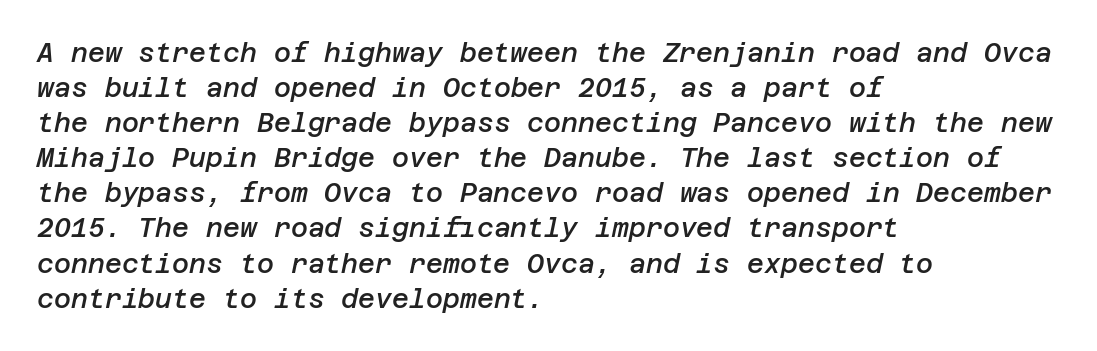
Does extra space separate the letters? No, they use regular spacing. Every row of glyphs begins at an identical x-position on the left. The space beneath each line is pristine and unruled. The leading is moderate, giving the passage an even texture. Bold? Not quite — semibold, heavier than regular but stopping short. The typography opts for an oblique posture over an upright one.
